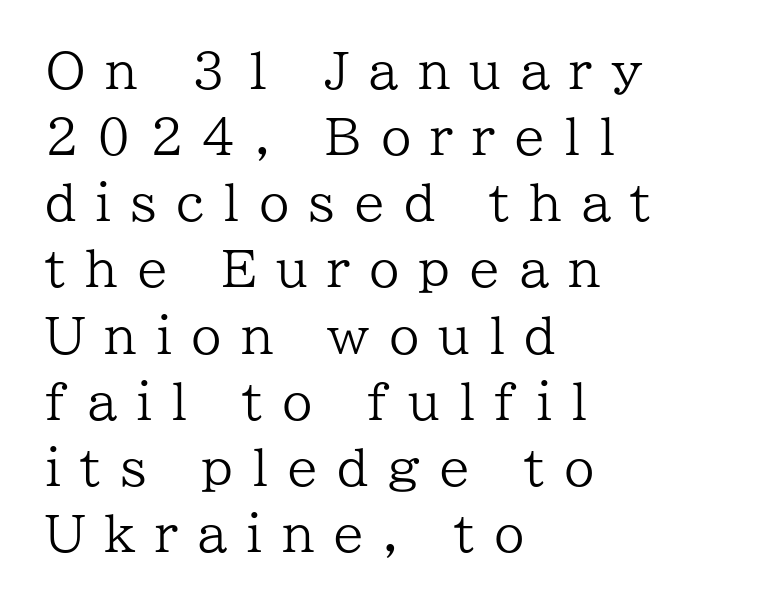
{"serif": "yes", "italic": "no", "bold": "no", "weight": "regular", "width": "normal", "stroke_contrast": "low", "x_height": "medium", "monospaced": "no", "underline": "no", "align": "left", "line_spacing": "normal", "line_spacing_ratio": 1.35, "letter_spacing": "wide", "letter_spacing_em": 0.39, "glyph_px": 49}
